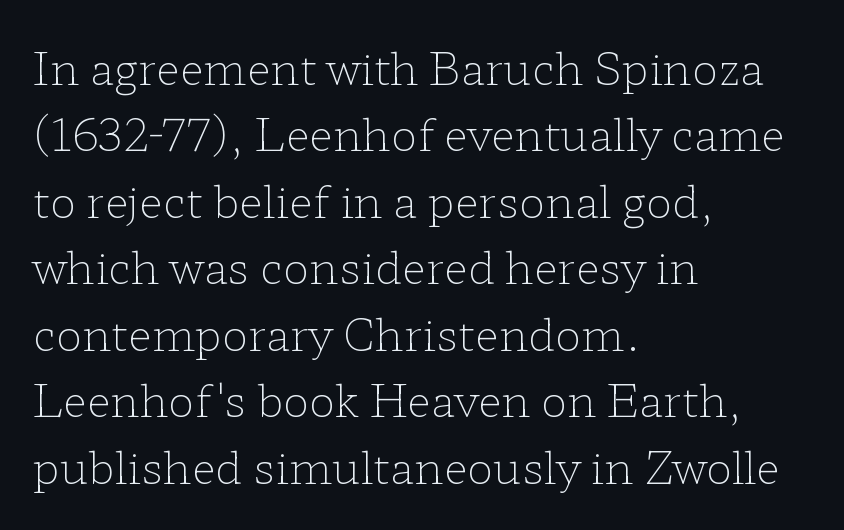
{"serif": "yes", "italic": "no", "bold": "no", "weight": "light", "width": "wide", "stroke_contrast": "low", "x_height": "medium", "monospaced": "no", "underline": "no", "align": "left", "line_spacing": "normal", "line_spacing_ratio": 1.51, "letter_spacing": "normal", "letter_spacing_em": 0.0, "glyph_px": 44}
